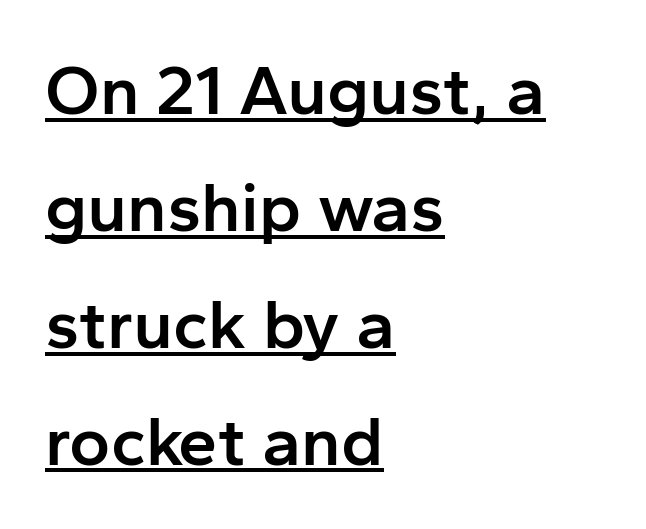
Q: Is the text bold? A: Semi-bold.
Q: Is the text italic (slanted)? A: No, it is upright.
Q: Is the typeface a serif or a sans-serif typeface? A: Sans-serif.
Q: Is the text underlined? A: Yes.
Q: How is the paragraph aligned? A: Left-aligned.
Q: Is the spacing between letters normal or unusually wide? A: Normal.
Q: Is the spacing between lines tight, normal or loose? A: Normal.
Q: Width (condensed, normal, or wide)? A: Normal.
Q: Stroke contrast? A: Low.
Q: x-height? A: Medium.
Q: Monospaced? A: No.
